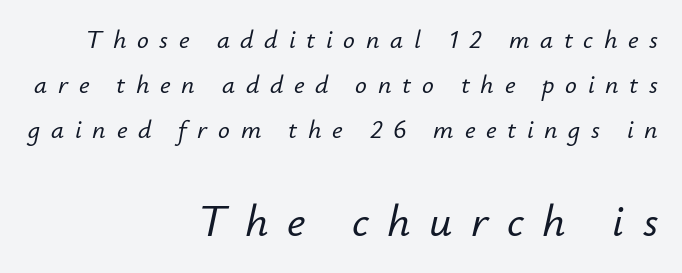
{"italic": "yes", "lean": "right", "slant_degrees": 12, "width": "normal", "stroke_contrast": "low", "x_height": "small", "monospaced": "no", "underline": "no", "align": "right", "line_spacing_ratio": 1.73, "letter_spacing": "wide", "letter_spacing_em": 0.41, "larger_block": "second", "size_ratio": 1.73, "glyph_px": 45}
